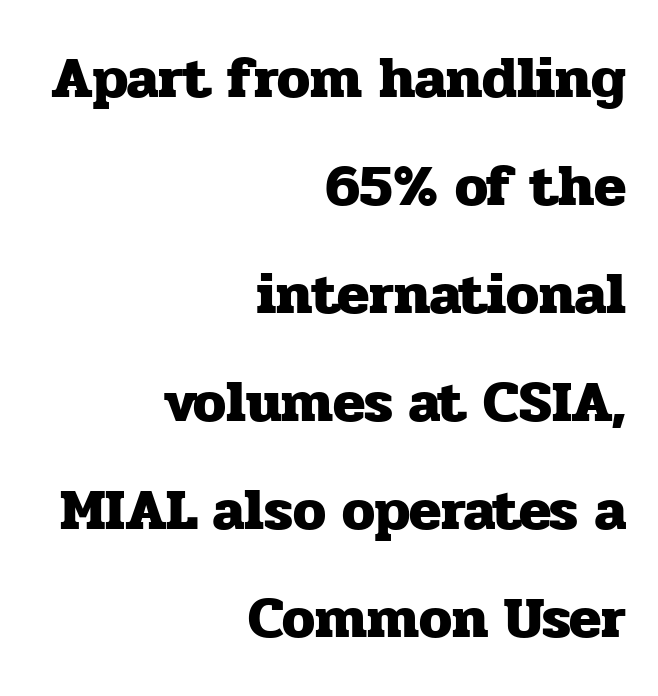
Q: Is the text bold? A: Yes.
Q: Is the text italic (slanted)? A: No, it is upright.
Q: Is the typeface a serif or a sans-serif typeface? A: Serif.
Q: Is the text underlined? A: No.
Q: How is the paragraph aligned? A: Right-aligned.
Q: Is the spacing between letters normal or unusually wide? A: Normal.
Q: Width (condensed, normal, or wide)? A: Normal.
Q: Stroke contrast? A: Low.
Q: x-height? A: Medium.
Q: Monospaced? A: No.
